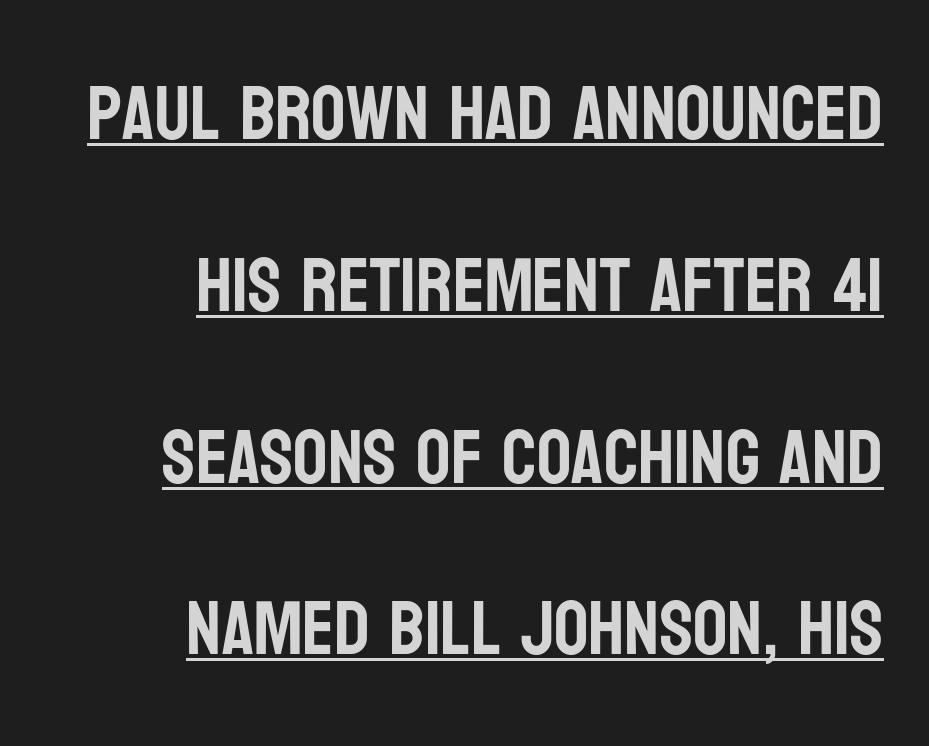
{"serif": "no", "italic": "no", "width": "condensed", "stroke_contrast": "low", "x_height": "large", "monospaced": "no", "underline": "yes", "align": "right", "line_spacing": "loose", "line_spacing_ratio": 2.26, "letter_spacing": "normal", "letter_spacing_em": 0.0, "glyph_px": 76}
